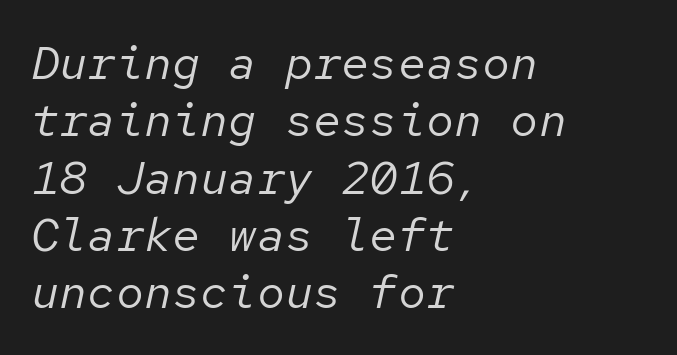
{"italic": "yes", "lean": "right", "slant_degrees": 12, "bold": "no", "weight": "regular", "width": "normal", "stroke_contrast": "low", "x_height": "medium", "monospaced": "yes", "underline": "no", "align": "left", "line_spacing_ratio": 1.22, "letter_spacing": "normal", "letter_spacing_em": 0.0, "glyph_px": 47}
